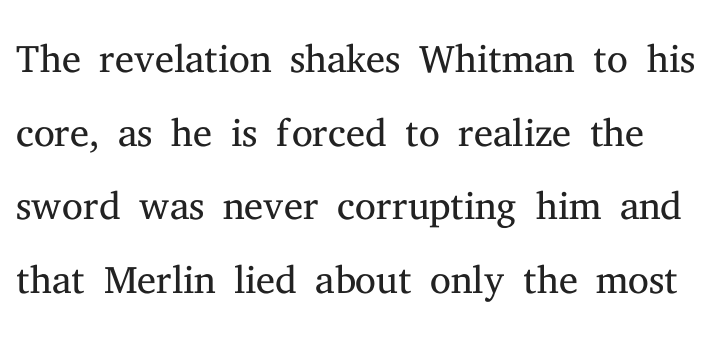
Q: Is the text bold? A: No.
Q: Is the text italic (slanted)? A: No, it is upright.
Q: Is the typeface a serif or a sans-serif typeface? A: Serif.
Q: Is the text underlined? A: No.
Q: Is the spacing between letters normal or unusually wide? A: Normal.
Q: Is the spacing between lines tight, normal or loose? A: Normal.
Q: Width (condensed, normal, or wide)? A: Normal.
Q: Stroke contrast? A: Medium.
Q: x-height? A: Medium.
Q: Monospaced? A: No.
